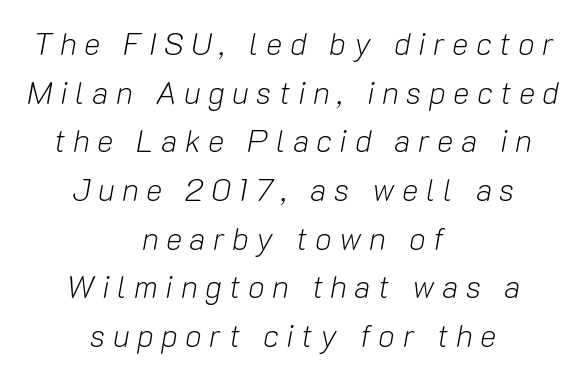
Looks like regular typesetting: each glyph gets only the width it needs. Words appear elongated and porous because spacing is wide. The space directly below the letters is spotless. The specimen reads as italic at a glance. Reading down the column, the eye jumps a familiar distance to each next line. These lines are centered, leaving both edges ragged.
